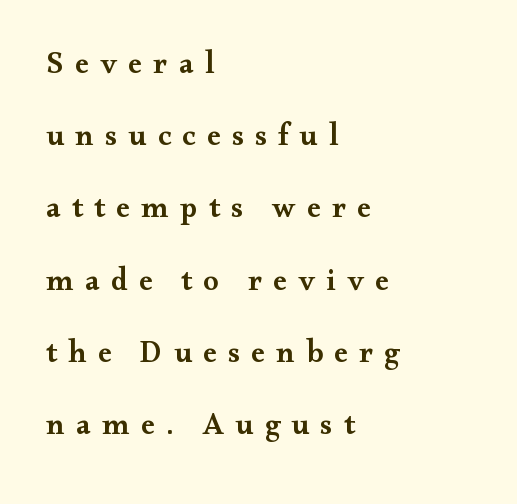
{"serif": "yes", "italic": "no", "bold": "semi", "weight": "semibold", "width": "wide", "stroke_contrast": "medium", "x_height": "small", "monospaced": "no", "underline": "no", "align": "left", "line_spacing": "loose", "line_spacing_ratio": 2.33, "letter_spacing": "wide", "letter_spacing_em": 0.36, "glyph_px": 31}
